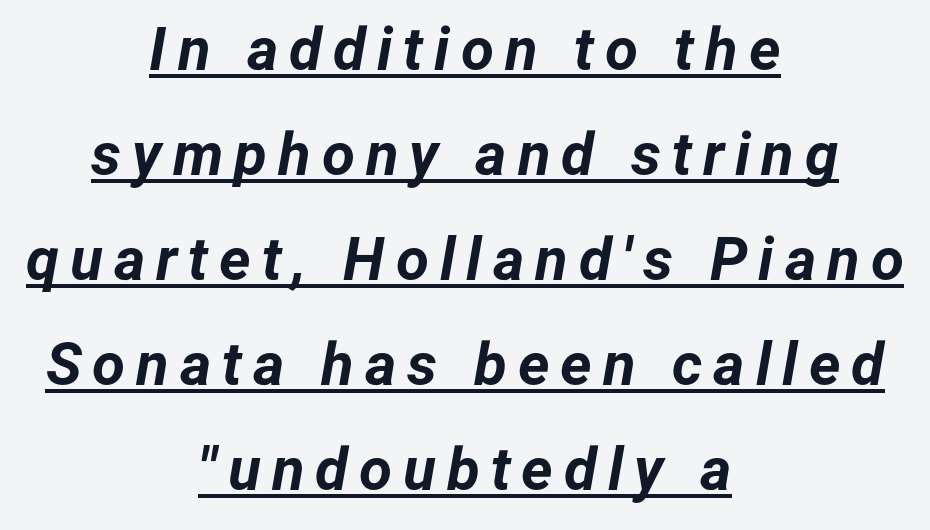
Heft: maximum for text — a bold. Rendered with sloped, italic letterforms. Looks like someone drew a line under every word here. The letters advance in unequal steps, a hallmark of proportional type. The lines are quadded center.
